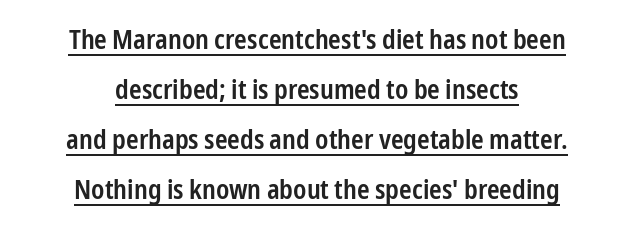
Q: Is the text bold? A: Semi-bold.
Q: Is the text italic (slanted)? A: No, it is upright.
Q: Is the text underlined? A: Yes.
Q: How is the paragraph aligned? A: Centered.
Q: Is the spacing between letters normal or unusually wide? A: Normal.
